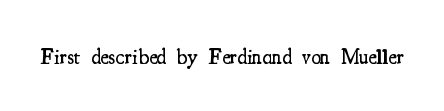
The image shows 22 px text type, upright; set normal letter spacing, not underlined.
